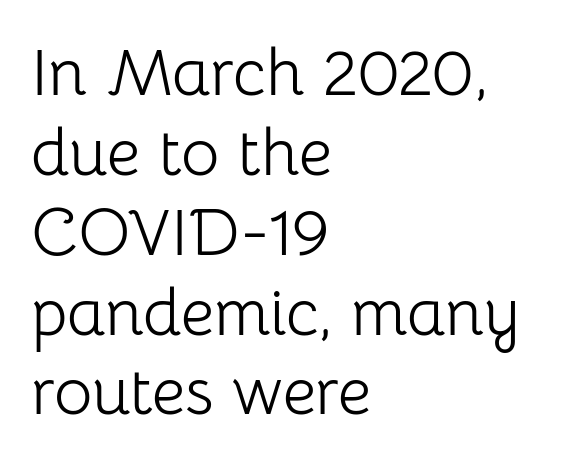
Q: Is the text bold? A: No.
Q: Is the text italic (slanted)? A: No, it is upright.
Q: Is the typeface a serif or a sans-serif typeface? A: Sans-serif.
Q: Is the text underlined? A: No.
Q: How is the paragraph aligned? A: Left-aligned.
Q: Is the spacing between letters normal or unusually wide? A: Normal.
Q: Width (condensed, normal, or wide)? A: Normal.
Q: Stroke contrast? A: Low.
Q: x-height? A: Medium.
Q: Monospaced? A: No.
